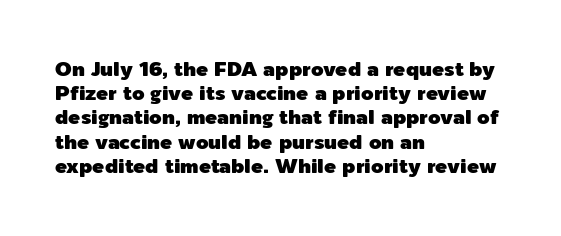
The image shows 20 px text type, upright; set left-aligned, line spacing 1.21x, normal letter spacing, not underlined.
